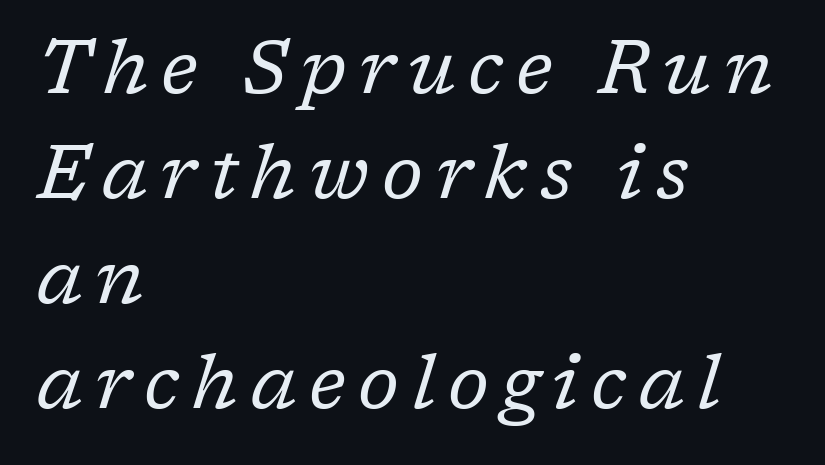
{"serif": "yes", "italic": "yes", "lean": "right", "slant_degrees": 17, "bold": "no", "weight": "regular", "width": "normal", "stroke_contrast": "low", "x_height": "medium", "monospaced": "no", "underline": "no", "align": "left", "line_spacing": "normal", "line_spacing_ratio": 1.4, "glyph_px": 75}
